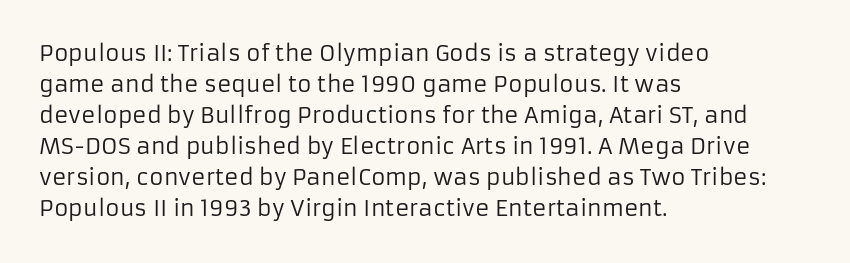
{"italic": "no", "bold": "no", "underline": "no", "align": "left", "line_spacing": "normal", "line_spacing_ratio": 1.41, "letter_spacing": "normal", "letter_spacing_em": 0.0, "glyph_px": 22}
